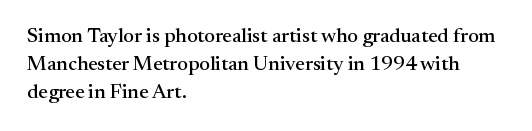
The image shows 20 px text type, upright; set left-aligned, normal line spacing (1.4x), normal letter spacing, not underlined.
